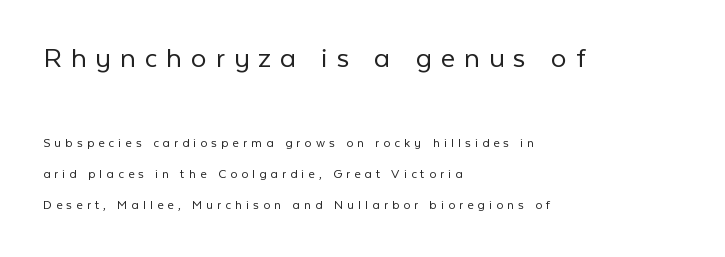
Q: Is the text bold? A: No.
Q: Is the text italic (slanted)? A: No, it is upright.
Q: Is the typeface a serif or a sans-serif typeface? A: Sans-serif.
Q: Is the text underlined? A: No.
Q: How is the paragraph aligned? A: Left-aligned.
Q: Is the spacing between letters normal or unusually wide? A: Unusually wide.
Q: Is the spacing between lines tight, normal or loose? A: Loose.
Q: Which block of text is set in a larger size, the first (top) or the second (bottom)? A: The first (top) one.
Q: Width (condensed, normal, or wide)? A: Normal.
Q: Stroke contrast? A: Low.
Q: x-height? A: Medium.
Q: Monospaced? A: No.
